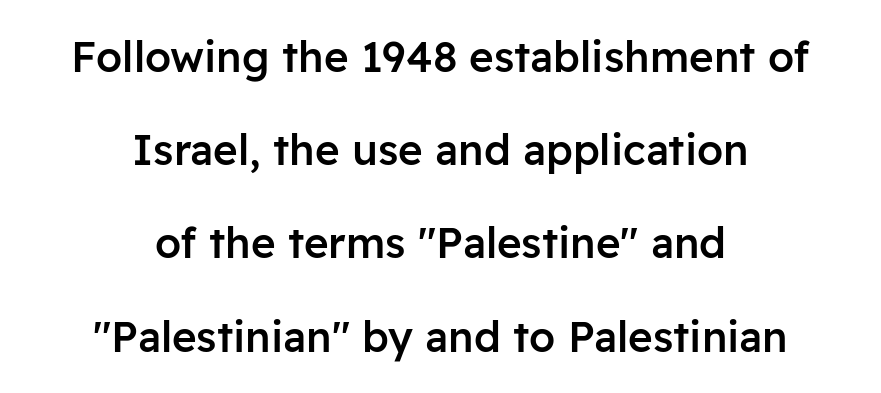
The image shows 42 px semibold sans-serif type, upright; set centered, loose line spacing (2.22x), normal letter spacing, not underlined; low stroke contrast and a medium x-height.
